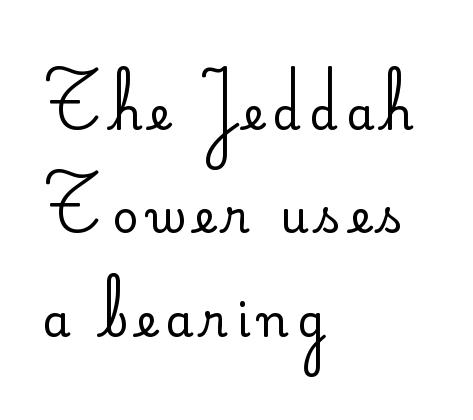
Q: Is the text bold? A: No.
Q: Is the text italic (slanted)? A: No, it is upright.
Q: Is the typeface a serif or a sans-serif typeface? A: Sans-serif.
Q: Is the text underlined? A: No.
Q: How is the paragraph aligned? A: Left-aligned.
Q: Is the spacing between lines tight, normal or loose? A: Loose.
Q: Width (condensed, normal, or wide)? A: Normal.
Q: Stroke contrast? A: Low.
Q: x-height? A: Small.
Q: Monospaced? A: No.
